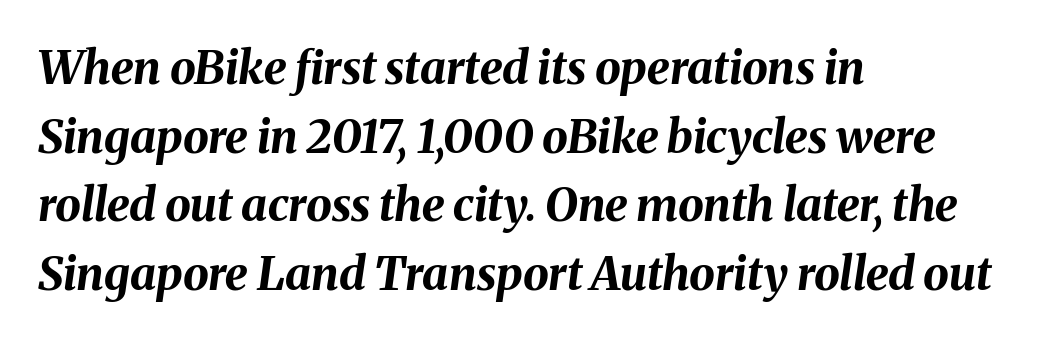
These lines are set flush left with a ragged right edge. The glyphs look as if they've been sheared to an angle. Is this a fixed-width face? No — the glyphs have proportional, varying widths. This rendering features lettering with no underline.
